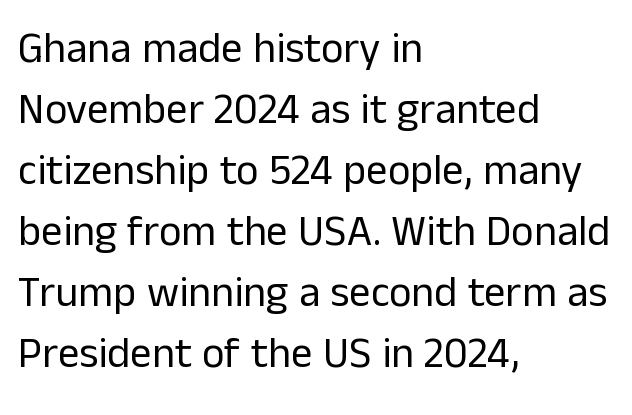
{"serif": "no", "italic": "no", "bold": "no", "weight": "regular", "width": "normal", "stroke_contrast": "low", "x_height": "medium", "monospaced": "no", "underline": "no", "align": "left", "line_spacing": "normal", "line_spacing_ratio": 1.42, "letter_spacing": "normal", "letter_spacing_em": 0.0, "glyph_px": 43}
